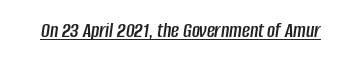
Q: Is the text italic (slanted)? A: Yes, it leans right by about 8 degrees.
Q: Is the text underlined? A: Yes.
Q: Is the spacing between letters normal or unusually wide? A: Normal.
